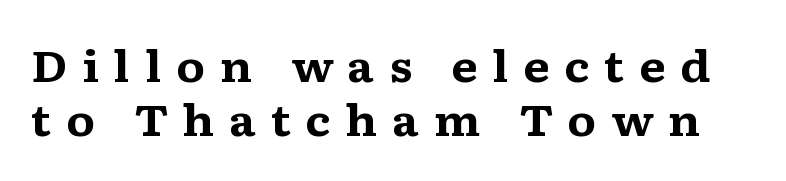
The image shows 43 px bold, wide serif type, upright; set normal line spacing (1.25x), unusually wide letter spacing (+0.33 em), not underlined; medium stroke contrast and a medium x-height.
